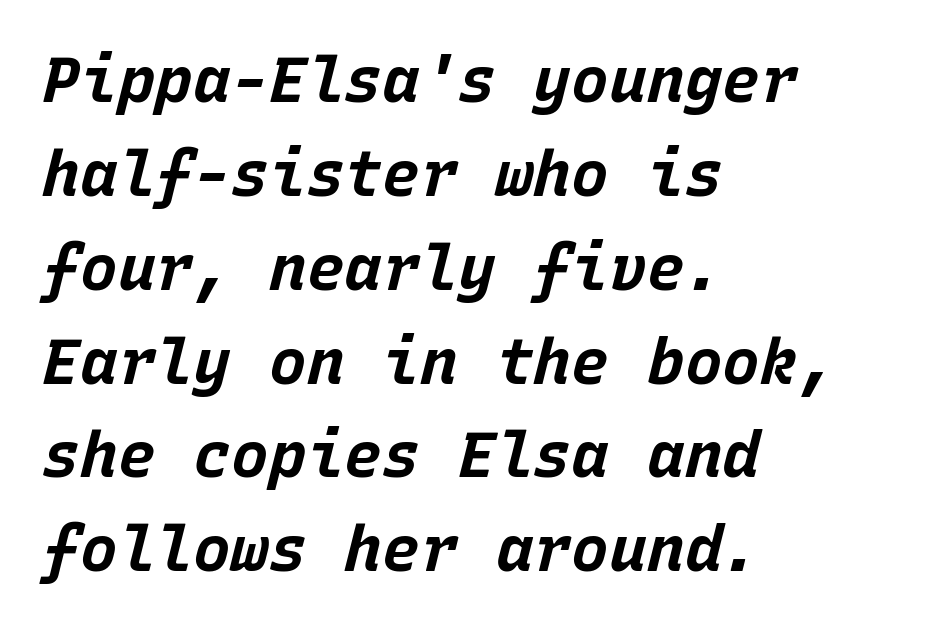
The image shows 63 px bold type, italic (leaning right), monospaced; set left-aligned, normal line spacing (1.49x), normal letter spacing, not underlined; low stroke contrast and a large x-height.
